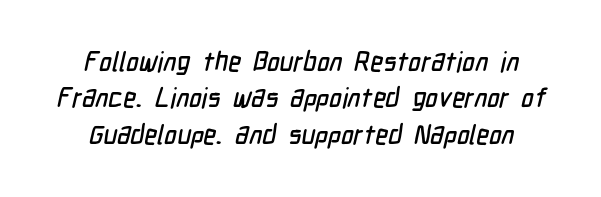
The image shows 27 px text type; set normal line spacing (1.35x), normal letter spacing, not underlined.
